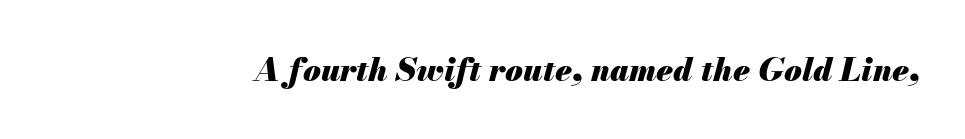
No extra tracking has been applied to these lines. The words here are not underlined. This sample uses an oblique cut, with every glyph tilted off the vertical. A dark, heavy texture on the line: the type is bold. Think of a printed novel: that variable character pitch is what you see here.
